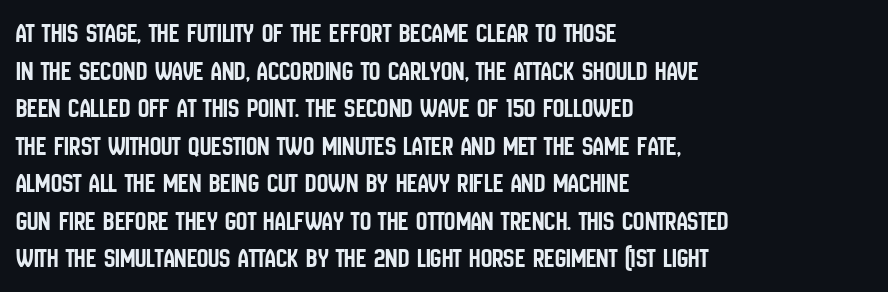
Leading: standard. Tall strokes in this sample are plumb rather than angled. The passage shown is typed in a proportional face where columns would drift. The typeface chosen for these lines omits serifs. Is the block centered? No — it sits flush against the left margin. No word sits above an underline.
